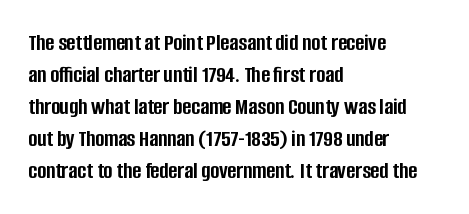
Q: Is the text bold? A: Yes.
Q: Is the text italic (slanted)? A: No, it is upright.
Q: Is the text underlined? A: No.
Q: How is the paragraph aligned? A: Left-aligned.
Q: Is the spacing between letters normal or unusually wide? A: Normal.
Q: Is the spacing between lines tight, normal or loose? A: Normal.
